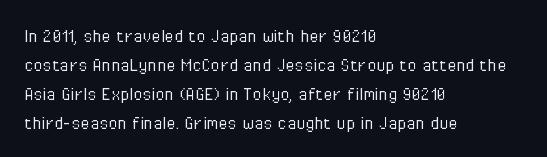
Q: Is the text bold? A: No.
Q: Is the text italic (slanted)? A: No, it is upright.
Q: Is the text underlined? A: No.
Q: How is the paragraph aligned? A: Left-aligned.
Q: Is the spacing between letters normal or unusually wide? A: Normal.
Q: Is the spacing between lines tight, normal or loose? A: Normal.
